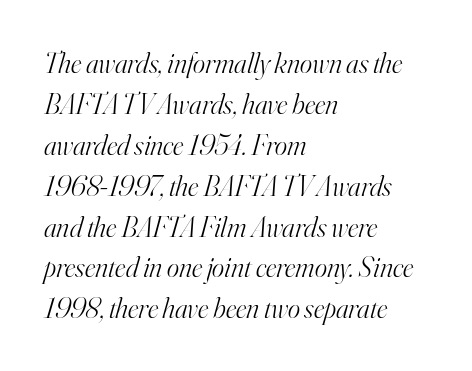
{"serif": "yes", "italic": "yes", "lean": "right", "slant_degrees": 16, "bold": "no", "weight": "light", "width": "normal", "stroke_contrast": "high", "x_height": "small", "monospaced": "no", "underline": "no", "align": "left", "line_spacing": "normal", "line_spacing_ratio": 1.41, "letter_spacing": "normal", "letter_spacing_em": 0.0, "glyph_px": 29}
